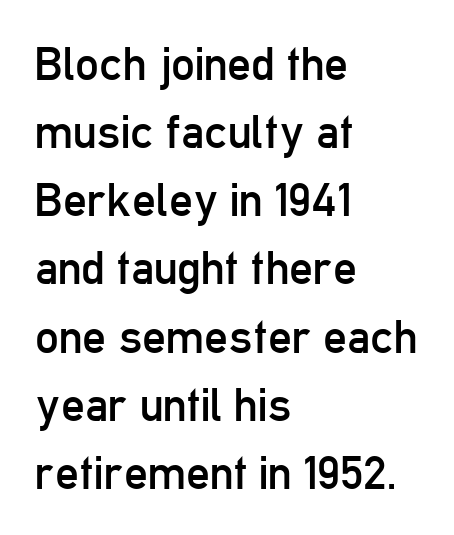
Q: Is the text bold? A: No.
Q: Is the text italic (slanted)? A: No, it is upright.
Q: Is the typeface a serif or a sans-serif typeface? A: Sans-serif.
Q: Is the text underlined? A: No.
Q: How is the paragraph aligned? A: Left-aligned.
Q: Is the spacing between letters normal or unusually wide? A: Normal.
Q: Is the spacing between lines tight, normal or loose? A: Normal.
Q: Width (condensed, normal, or wide)? A: Condensed.
Q: Stroke contrast? A: Low.
Q: x-height? A: Medium.
Q: Monospaced? A: No.
